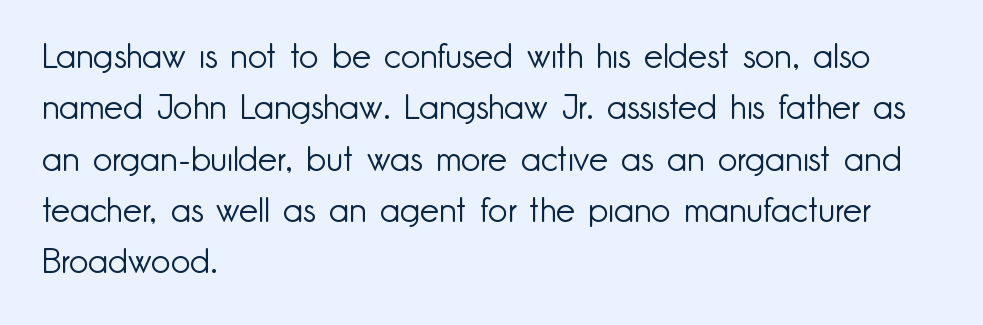
Q: Is the text bold? A: No.
Q: Is the text italic (slanted)? A: No, it is upright.
Q: Is the typeface a serif or a sans-serif typeface? A: Sans-serif.
Q: Is the text underlined? A: No.
Q: How is the paragraph aligned? A: Left-aligned.
Q: Is the spacing between letters normal or unusually wide? A: Normal.
Q: Is the spacing between lines tight, normal or loose? A: Normal.
Q: Width (condensed, normal, or wide)? A: Normal.
Q: Stroke contrast? A: Low.
Q: x-height? A: Small.
Q: Monospaced? A: No.
